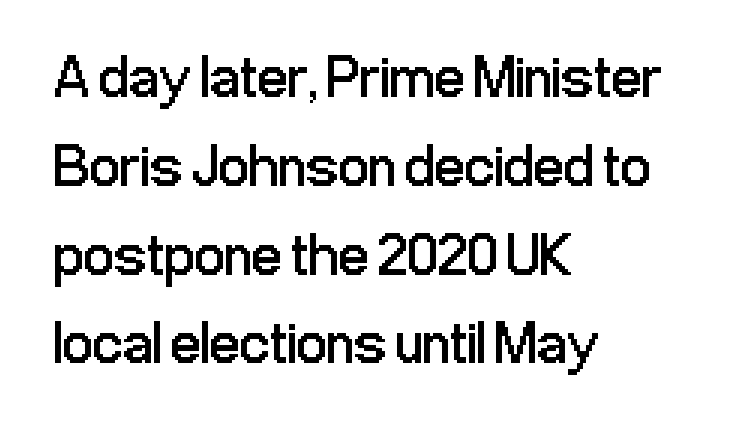
Q: Is the text bold? A: No.
Q: Is the text italic (slanted)? A: No, it is upright.
Q: Is the typeface a serif or a sans-serif typeface? A: Sans-serif.
Q: Is the text underlined? A: No.
Q: How is the paragraph aligned? A: Left-aligned.
Q: Is the spacing between letters normal or unusually wide? A: Normal.
Q: Is the spacing between lines tight, normal or loose? A: Normal.
Q: Width (condensed, normal, or wide)? A: Condensed.
Q: Stroke contrast? A: Low.
Q: x-height? A: Medium.
Q: Monospaced? A: No.
